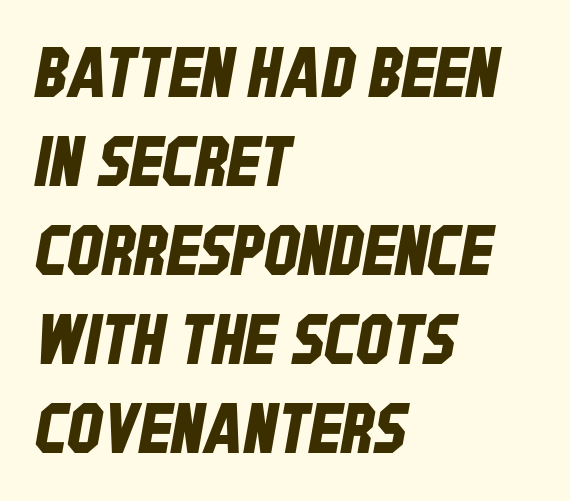
{"serif": "no", "width": "condensed", "stroke_contrast": "low", "x_height": "large", "monospaced": "no", "underline": "no", "align": "left", "line_spacing": "normal", "line_spacing_ratio": 1.29, "letter_spacing": "normal", "letter_spacing_em": 0.0, "glyph_px": 69}
